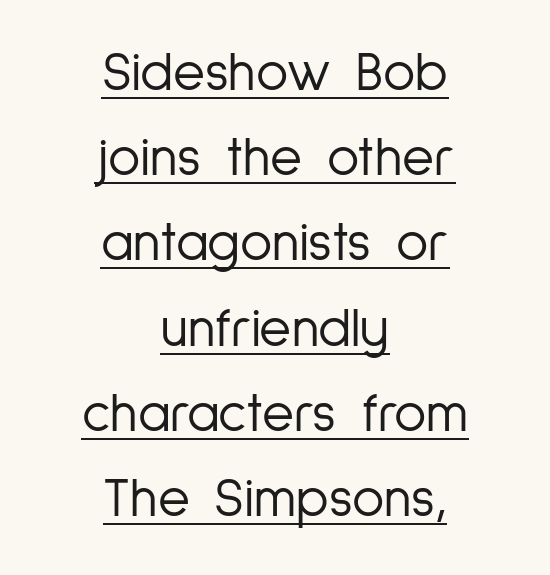
Q: Is the text bold? A: No.
Q: Is the text italic (slanted)? A: No, it is upright.
Q: Is the typeface a serif or a sans-serif typeface? A: Sans-serif.
Q: Is the text underlined? A: Yes.
Q: How is the paragraph aligned? A: Centered.
Q: Is the spacing between letters normal or unusually wide? A: Normal.
Q: Is the spacing between lines tight, normal or loose? A: Normal.
Q: Width (condensed, normal, or wide)? A: Condensed.
Q: Stroke contrast? A: Low.
Q: x-height? A: Medium.
Q: Monospaced? A: No.
